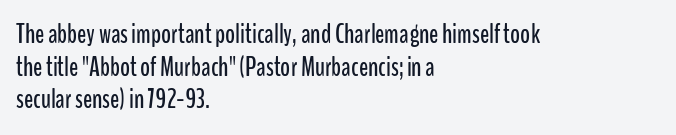
{"italic": "no", "underline": "no", "align": "left", "line_spacing_ratio": 1.21, "letter_spacing": "normal", "letter_spacing_em": 0.0, "glyph_px": 27}
